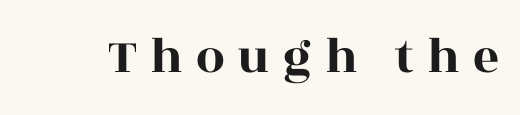
The image shows 51 px wide serif type, upright; set unusually wide letter spacing (+0.26 em), not underlined; a large x-height.
